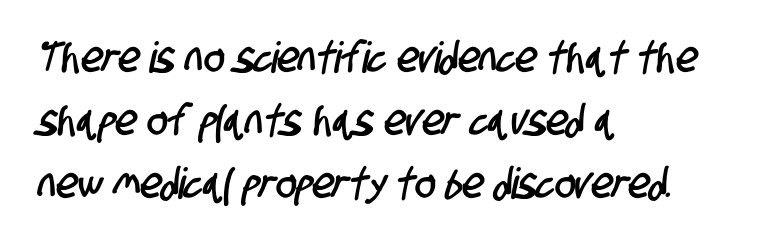
{"serif": "no", "width": "condensed", "stroke_contrast": "low", "x_height": "large", "monospaced": "no", "underline": "no", "align": "left", "line_spacing": "normal", "line_spacing_ratio": 1.47, "letter_spacing": "normal", "letter_spacing_em": 0.0, "glyph_px": 43}
